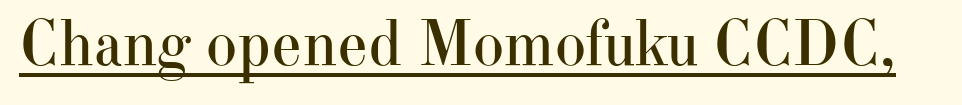
The image shows 66 px regular-weight serif type, upright; set normal letter spacing, underlined; high stroke contrast and a small x-height.
